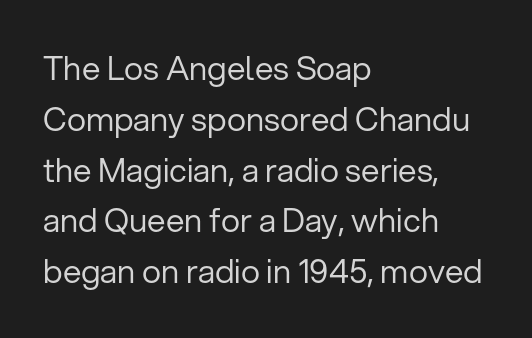
{"serif": "no", "italic": "no", "bold": "no", "weight": "regular", "width": "normal", "stroke_contrast": "low", "x_height": "medium", "monospaced": "no", "underline": "no", "align": "left", "line_spacing": "normal", "line_spacing_ratio": 1.54, "letter_spacing": "normal", "letter_spacing_em": 0.0, "glyph_px": 33}
